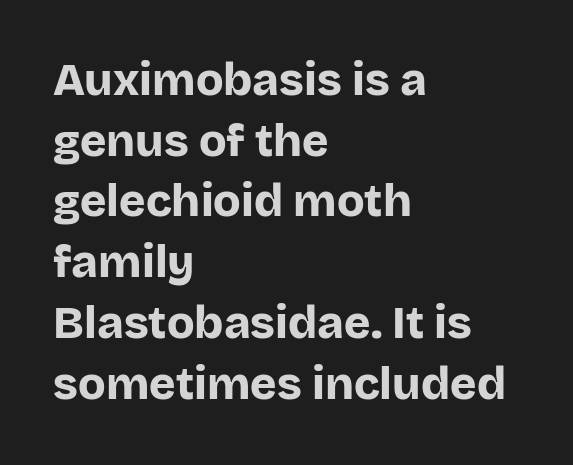
Leading: standard. Note the varied advance widths — an 'i' is clearly narrower than an 'm'. The paragraph has a hard left edge and a soft right edge. Look at the stroke-to-counter ratio: heavy, a bold. Typographically, this falls in the sans-serif category. Words float on clear page, feet unadorned.
